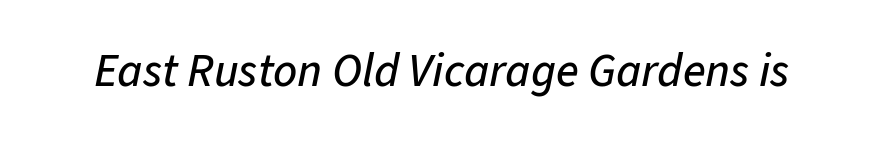
Q: Is the text italic (slanted)? A: Yes, it leans right by about 11 degrees.
Q: Is the text underlined? A: No.
Q: Is the spacing between letters normal or unusually wide? A: Normal.
Q: Width (condensed, normal, or wide)? A: Normal.
Q: Stroke contrast? A: Low.
Q: x-height? A: Medium.
Q: Monospaced? A: No.
